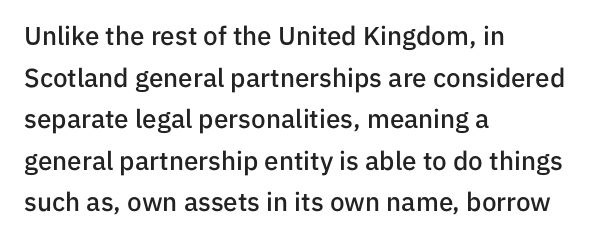
The space between consecutive lines is moderate. All the whitespace from short lines collects on the right. Is there any slant? The stems are plumb. The gaps between neighbouring characters are ordinary and unremarkable. Is the type bold? Partly — it's a semibold, heavier than regular but not fully bold.
